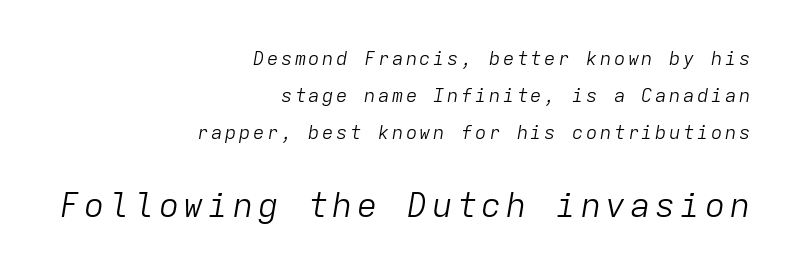
Q: Is the text bold? A: No.
Q: Is the text italic (slanted)? A: Yes, it leans right by about 9 degrees.
Q: Is the text underlined? A: No.
Q: How is the paragraph aligned? A: Right-aligned.
Q: Is the spacing between lines tight, normal or loose? A: Loose.
Q: Which block of text is set in a larger size, the first (top) or the second (bottom)? A: The second (bottom) one.
Q: Width (condensed, normal, or wide)? A: Normal.
Q: Stroke contrast? A: Low.
Q: x-height? A: Medium.
Q: Monospaced? A: Yes.
